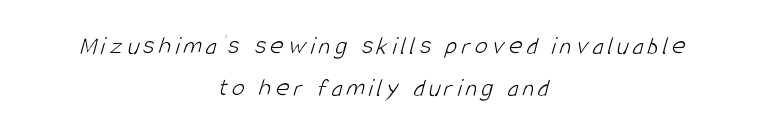
The image shows 26 px text type; set centered, normal line spacing (1.6x), not underlined.
